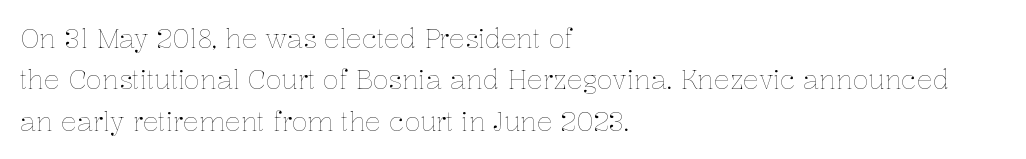
{"italic": "no", "bold": "no", "underline": "no", "align": "left", "line_spacing": "normal", "line_spacing_ratio": 1.59, "letter_spacing": "normal", "letter_spacing_em": 0.0, "glyph_px": 26}
